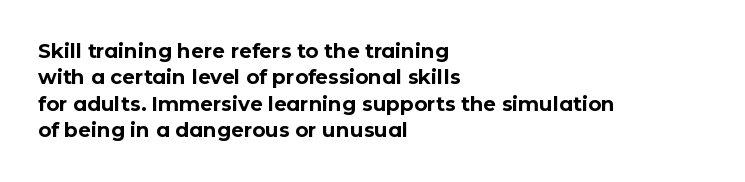
{"italic": "no", "bold": "yes", "underline": "no", "align": "left", "line_spacing": "normal", "line_spacing_ratio": 1.32, "letter_spacing": "normal", "letter_spacing_em": 0.0, "glyph_px": 20}
